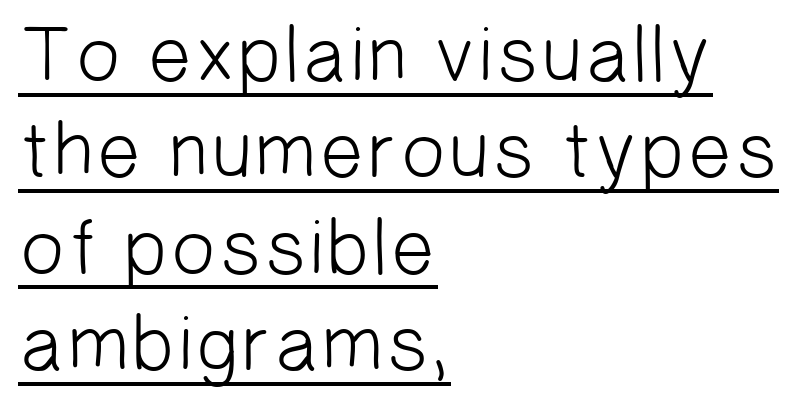
The face used here is proportionally spaced, like ordinary book or web type. Is this a heavy cut? Hardly; it is regular or lighter. You can tell from the bare stems that sans-serif type was used. This is underlined copy, the kind a proofreader might mark for attention. Between one letter and the next there's only the usual sliver of space. This sample is left-justified, so line endings fall wherever the words run out.
